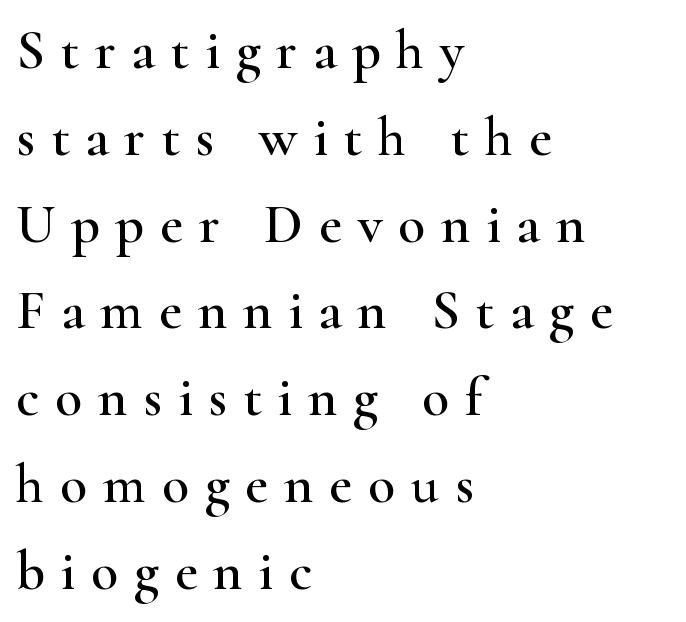
Q: Is the text italic (slanted)? A: No, it is upright.
Q: Is the typeface a serif or a sans-serif typeface? A: Serif.
Q: Is the text underlined? A: No.
Q: How is the paragraph aligned? A: Left-aligned.
Q: Is the spacing between letters normal or unusually wide? A: Unusually wide.
Q: Is the spacing between lines tight, normal or loose? A: Normal.
Q: Width (condensed, normal, or wide)? A: Wide.
Q: Stroke contrast? A: High.
Q: x-height? A: Small.
Q: Monospaced? A: No.
